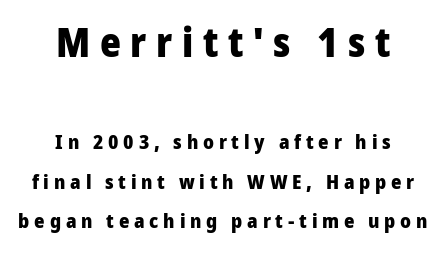
Each letter keeps its own natural width here, so spacing adapts to shape. This rendering employs a face without finishing strokes, i.e., a sans-serif. Look at the stroke-to-counter ratio: heavy, a bold. Underlining? Definitely not there.
